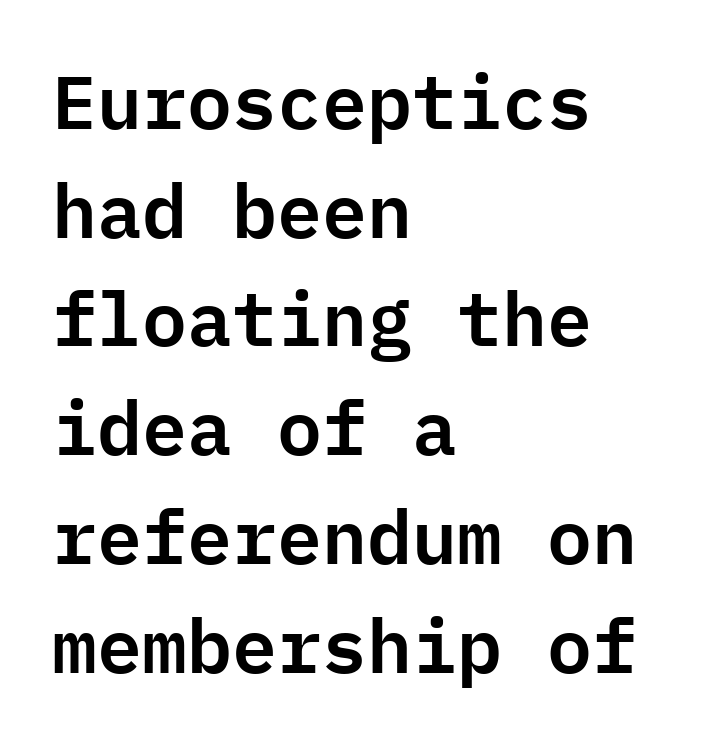
The image shows 75 px sans-serif type, upright, monospaced; set left-aligned, normal line spacing (1.45x), normal letter spacing, not underlined; low stroke contrast and a medium x-height.
